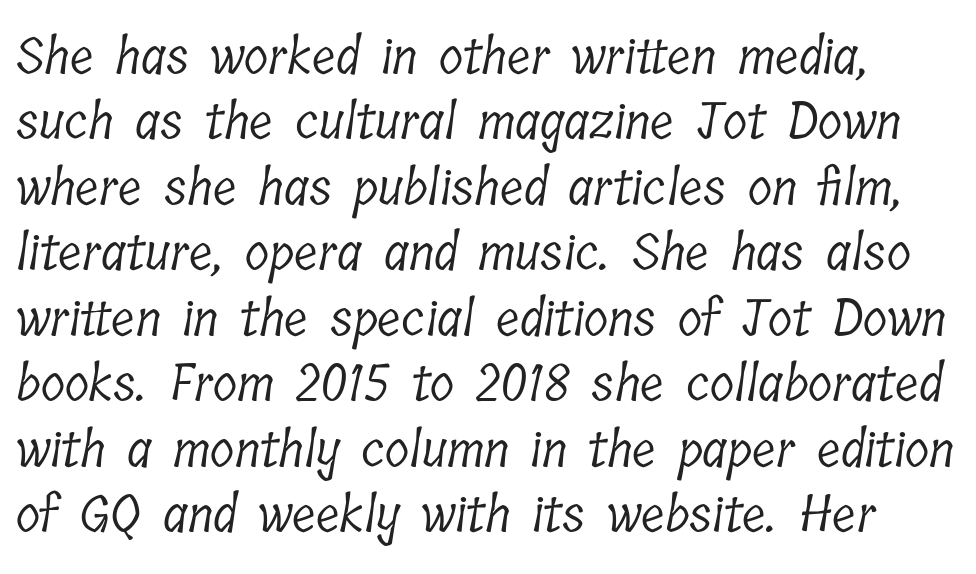
The image shows 50 px light, condensed serif type; set normal line spacing (1.31x), normal letter spacing, not underlined; low stroke contrast and a medium x-height.
